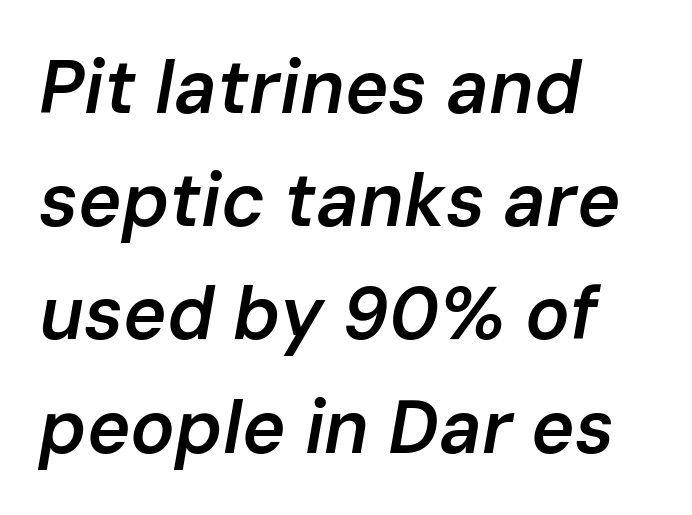
A classic flush-left, rag-right setting is used for this passage. Compared with typical paragraphs, the rows here are spaced about the same. Note the varied advance widths — an 'i' is clearly narrower than an 'm'. Emphasis by weight is partial: semibold.
